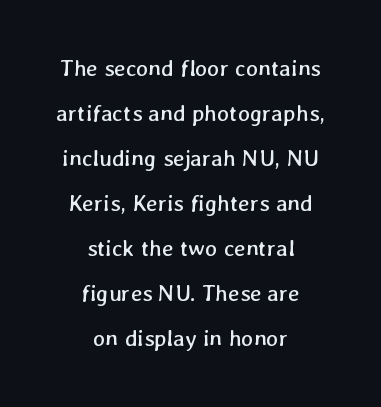
Quick note: underline off. One glance says open: line gaps are wider than usual. This rendering leaves character spacing at its baseline value. No extra ink here — the face is not bold.
